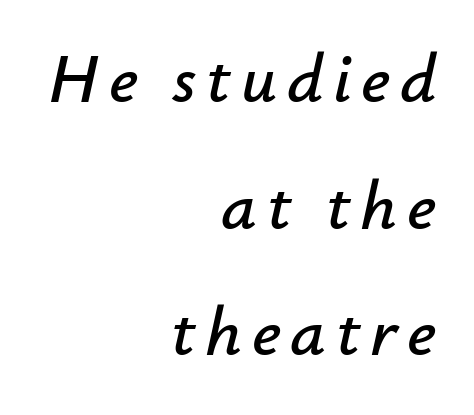
{"italic": "yes", "lean": "right", "slant_degrees": 12, "width": "normal", "stroke_contrast": "low", "x_height": "small", "monospaced": "no", "underline": "no", "align": "right", "line_spacing_ratio": 1.81, "glyph_px": 70}
